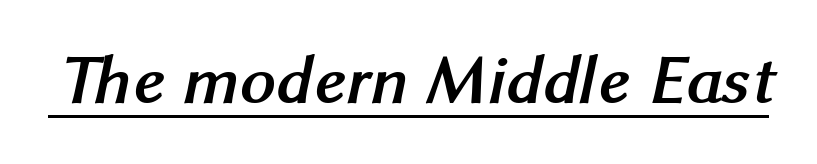
{"serif": "no", "bold": "yes", "weight": "semibold", "width": "normal", "stroke_contrast": "medium", "x_height": "medium", "monospaced": "no", "underline": "yes", "letter_spacing": "normal", "letter_spacing_em": 0.0, "glyph_px": 70}
